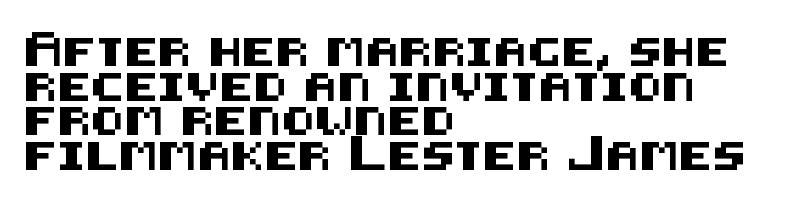
The image shows 28 px sans-serif type, upright; set left-aligned, line spacing 1.24x, normal letter spacing, not underlined; medium stroke contrast and a large x-height.
